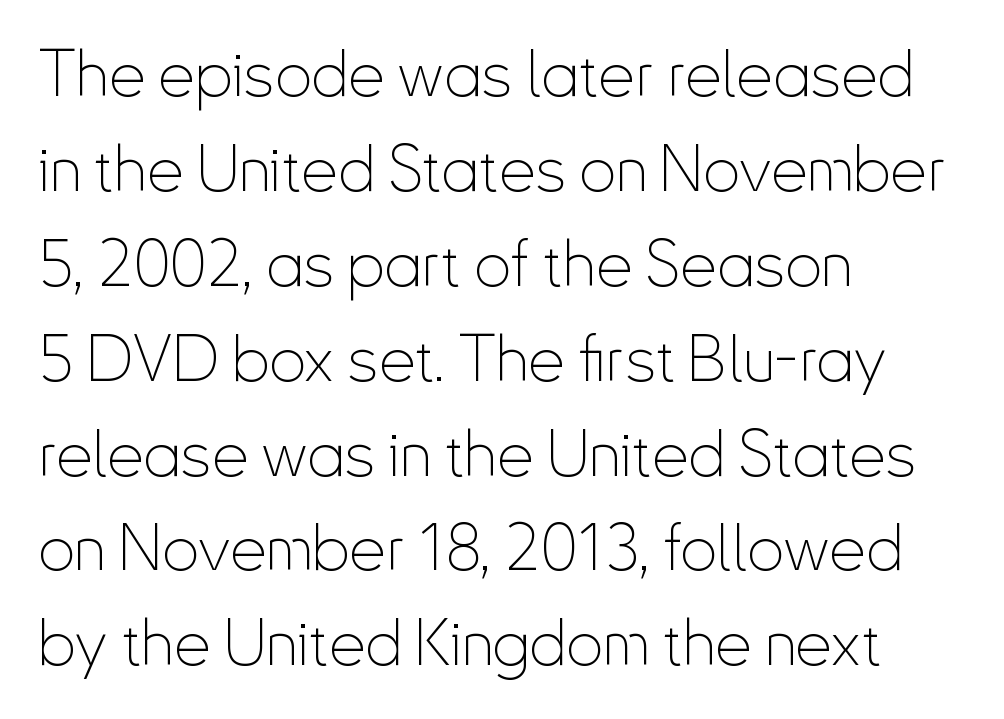
The font sits on the lighter half of the weight spectrum, regular included. Rows of type keep a routine distance in the vertical direction. Every row of glyphs begins at an identical x-position on the left. Varying glyph widths throughout — classic text-font behaviour. The rendering keeps characters at their native spacing.
